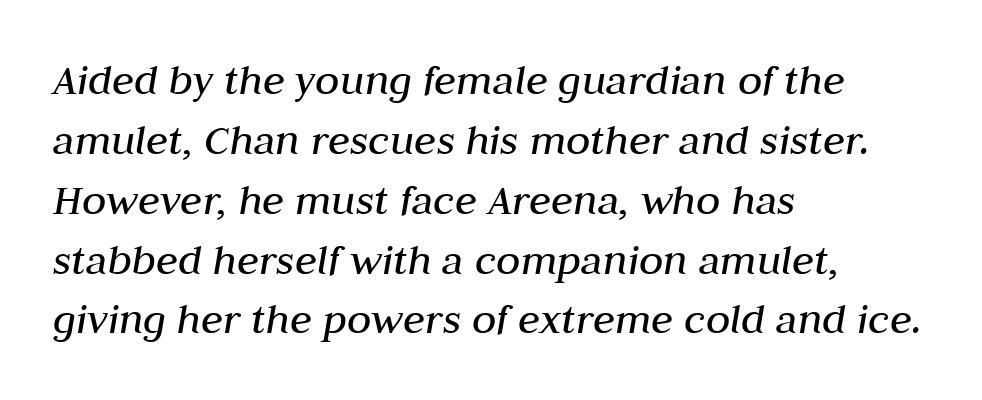
{"italic": "yes", "lean": "right", "slant_degrees": 10, "bold": "no", "weight": "regular", "width": "normal", "stroke_contrast": "medium", "x_height": "medium", "monospaced": "no", "underline": "no", "align": "left", "line_spacing": "normal", "line_spacing_ratio": 1.33, "letter_spacing": "normal", "letter_spacing_em": 0.0, "glyph_px": 45}
